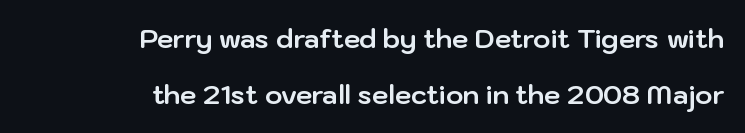
The image shows 26 px bold type, upright; set right-aligned, loose line spacing (2.15x), normal letter spacing, not underlined.
